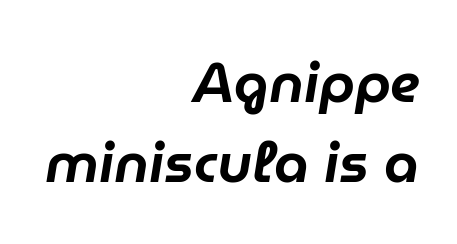
{"italic": "yes", "lean": "right", "slant_degrees": 9, "width": "normal", "stroke_contrast": "low", "x_height": "medium", "monospaced": "no", "underline": "no", "align": "right", "line_spacing": "normal", "line_spacing_ratio": 1.42, "letter_spacing": "normal", "letter_spacing_em": 0.0, "glyph_px": 56}
